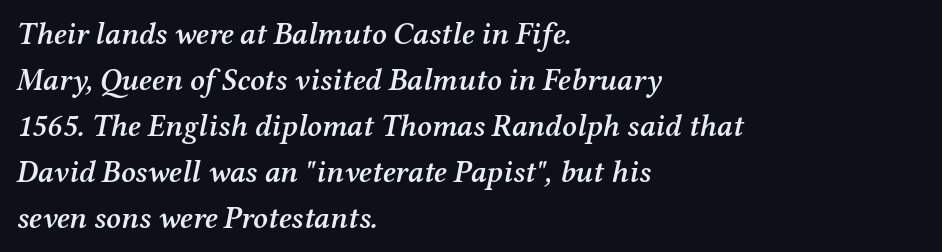
{"serif": "yes", "italic": "yes", "lean": "right", "slant_degrees": 12, "bold": "semi", "weight": "semibold", "width": "normal", "stroke_contrast": "medium", "x_height": "medium", "monospaced": "no", "underline": "no", "align": "left", "line_spacing": "normal", "line_spacing_ratio": 1.48, "letter_spacing": "normal", "letter_spacing_em": 0.0, "glyph_px": 31}
